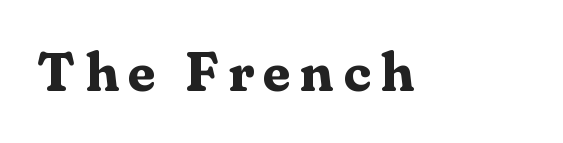
The image shows 55 px bold serif type, upright; set not underlined; medium stroke contrast and a medium x-height.
